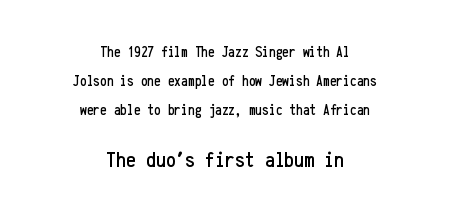
Q: Is the text italic (slanted)? A: No, it is upright.
Q: Is the text underlined? A: No.
Q: How is the paragraph aligned? A: Centered.
Q: Is the spacing between letters normal or unusually wide? A: Normal.
Q: Is the spacing between lines tight, normal or loose? A: Loose.
Q: Which block of text is set in a larger size, the first (top) or the second (bottom)? A: The second (bottom) one.
